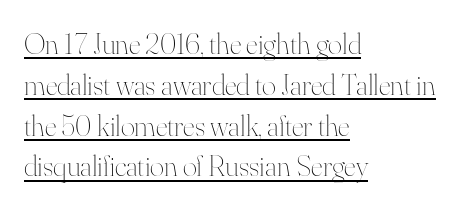
Q: Is the text bold? A: No.
Q: Is the text italic (slanted)? A: No, it is upright.
Q: Is the text underlined? A: Yes.
Q: How is the paragraph aligned? A: Left-aligned.
Q: Is the spacing between letters normal or unusually wide? A: Normal.
Q: Is the spacing between lines tight, normal or loose? A: Normal.
Q: Width (condensed, normal, or wide)? A: Normal.
Q: Stroke contrast? A: High.
Q: x-height? A: Small.
Q: Monospaced? A: No.
